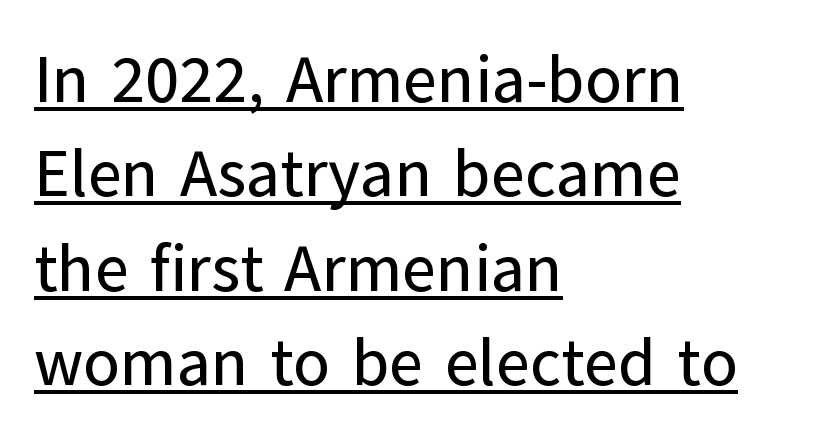
The image shows 66 px sans-serif type, upright; set left-aligned, normal line spacing (1.43x), normal letter spacing, underlined; low stroke contrast and a medium x-height.
